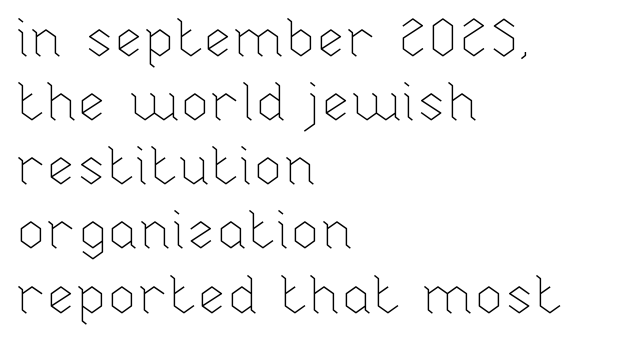
The passage shown is not underscored anywhere. Do the letters lean? They stand straight. You could call the tracking neutral — neither tight nor loose. The lines in this sample share a left origin and differ only in where they stop. Do the characters align in a grid? No, the font is proportional. Weight: regular or lighter.
